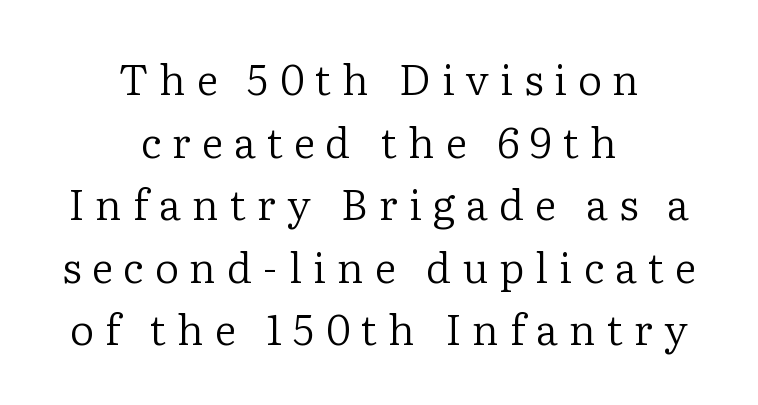
{"serif": "yes", "italic": "no", "bold": "no", "weight": "regular", "width": "normal", "stroke_contrast": "low", "x_height": "medium", "monospaced": "no", "underline": "no", "align": "center", "line_spacing": "normal", "line_spacing_ratio": 1.49, "letter_spacing": "wide", "letter_spacing_em": 0.26, "glyph_px": 42}
